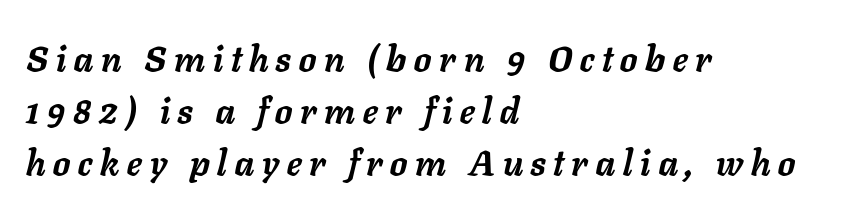
The rows are spaced the way most documents space them. Underlining? Definitely not there. Characters are canted at an angle relative to the baseline's perpendicular. Look at the tracking — it's clearly loosened, letters drifting apart. Is this a fixed-width face? No — the glyphs have proportional, varying widths. The rendering uses a bold face; every stroke is thick and dark.
